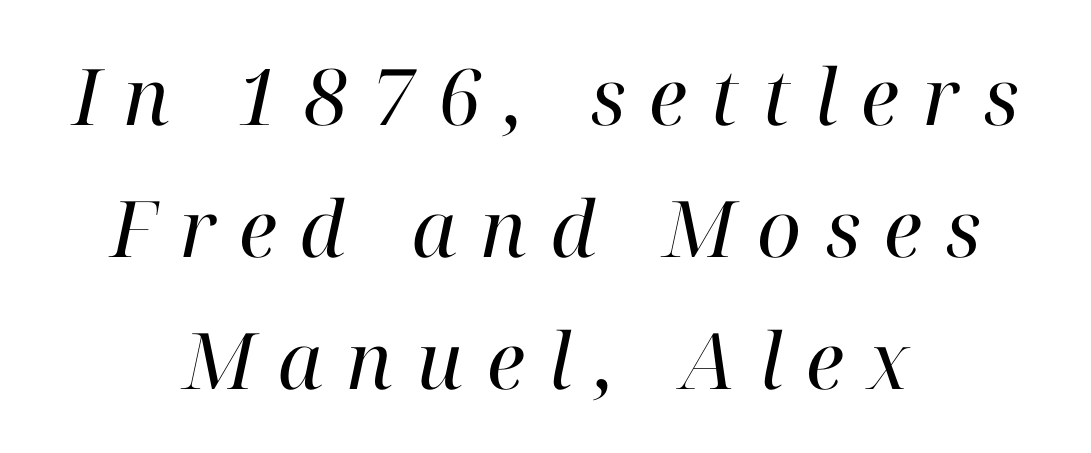
The image shows 78 px regular-weight serif type, italic (leaning right); set centered, normal line spacing (1.69x), unusually wide letter spacing (+0.3 em), not underlined; high stroke contrast and a medium x-height.
